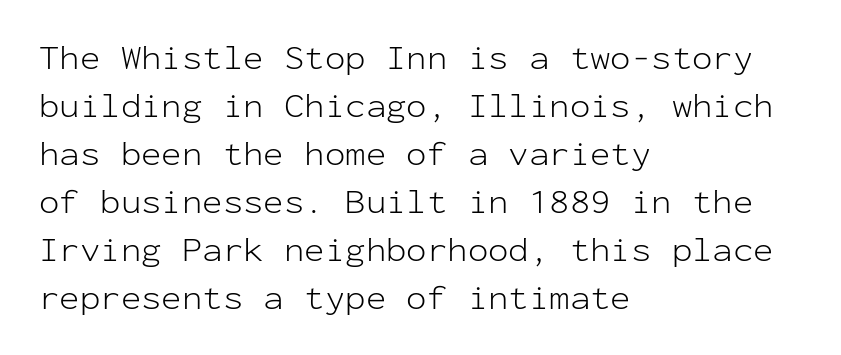
{"serif": "no", "italic": "no", "bold": "no", "weight": "light", "width": "normal", "stroke_contrast": "low", "x_height": "medium", "monospaced": "yes", "underline": "no", "align": "left", "line_spacing": "normal", "line_spacing_ratio": 1.41, "letter_spacing": "normal", "letter_spacing_em": 0.0, "glyph_px": 34}
